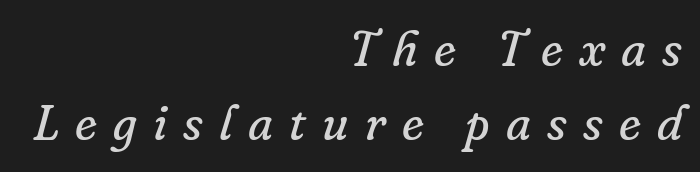
This rendering widens character spacing well past its baseline value. Layout note: lines flush right. The gap between lines stays unmarked. Whoever set this chose a conventional vertical rhythm.
